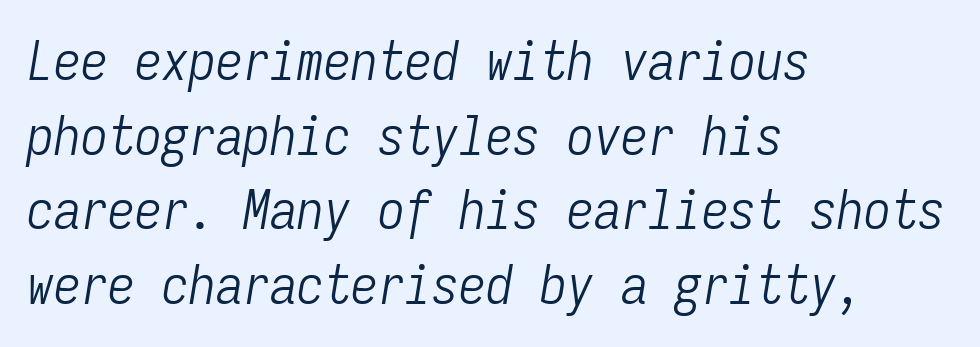
The image shows 54 px light, condensed type, italic (leaning right), monospaced; set left-aligned, normal line spacing (1.38x), normal letter spacing, not underlined; low stroke contrast and a medium x-height.
